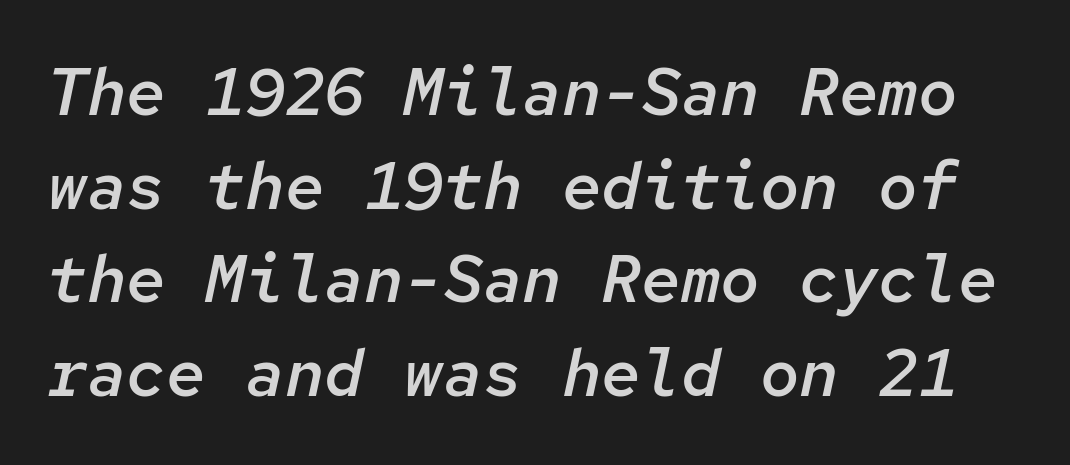
Q: Is the text bold? A: Semi-bold.
Q: Is the text italic (slanted)? A: Yes, it leans right by about 12 degrees.
Q: Is the text underlined? A: No.
Q: Is the spacing between letters normal or unusually wide? A: Normal.
Q: Is the spacing between lines tight, normal or loose? A: Normal.
Q: Width (condensed, normal, or wide)? A: Normal.
Q: Stroke contrast? A: Low.
Q: x-height? A: Medium.
Q: Monospaced? A: Yes.
